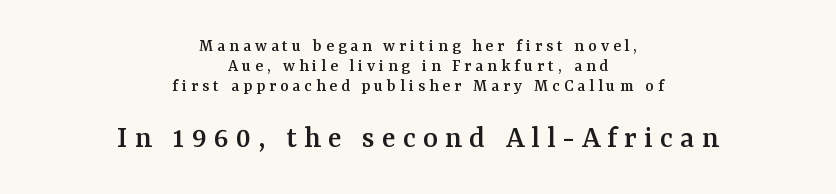
Q: Is the text italic (slanted)? A: No, it is upright.
Q: Is the typeface a serif or a sans-serif typeface? A: Serif.
Q: Is the text underlined? A: No.
Q: How is the paragraph aligned? A: Centered.
Q: Is the spacing between letters normal or unusually wide? A: Unusually wide.
Q: Is the spacing between lines tight, normal or loose? A: Tight.
Q: Which block of text is set in a larger size, the first (top) or the second (bottom)? A: The second (bottom) one.
Q: Width (condensed, normal, or wide)? A: Normal.
Q: Stroke contrast? A: Medium.
Q: x-height? A: Medium.
Q: Monospaced? A: No.
